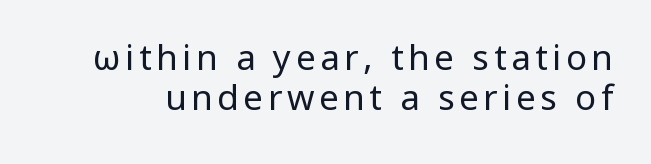
The image shows 35 px regular-weight sans-serif type, upright; set tight line spacing (1.15x), not underlined; low stroke contrast and a medium x-height.
